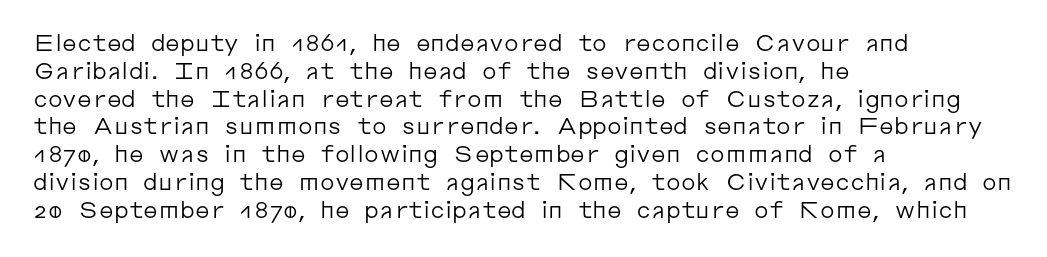
The image shows 23 px text type, upright; set left-aligned, line spacing 1.21x, normal letter spacing, not underlined.
